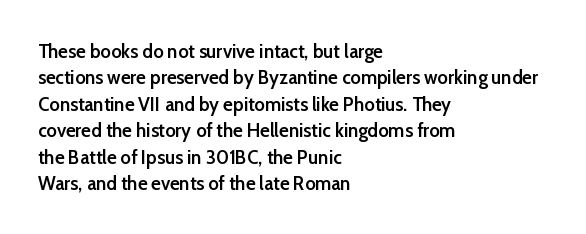
{"italic": "no", "bold": "semi", "underline": "no", "align": "left", "line_spacing": "normal", "line_spacing_ratio": 1.32, "letter_spacing": "normal", "letter_spacing_em": 0.0, "glyph_px": 20}
